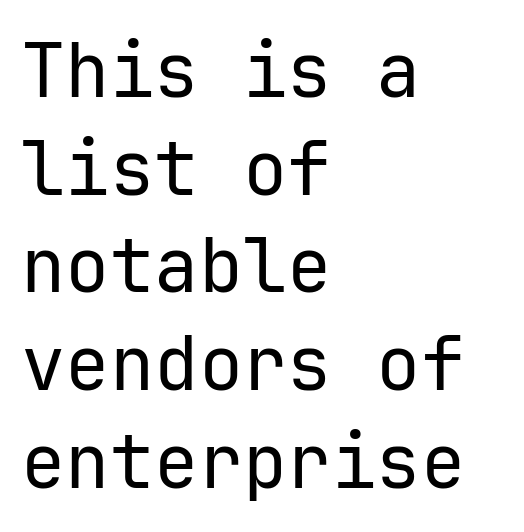
The image shows 74 px regular-weight sans-serif type, upright, monospaced; set left-aligned, normal line spacing (1.32x), normal letter spacing, not underlined; low stroke contrast and a medium x-height.
